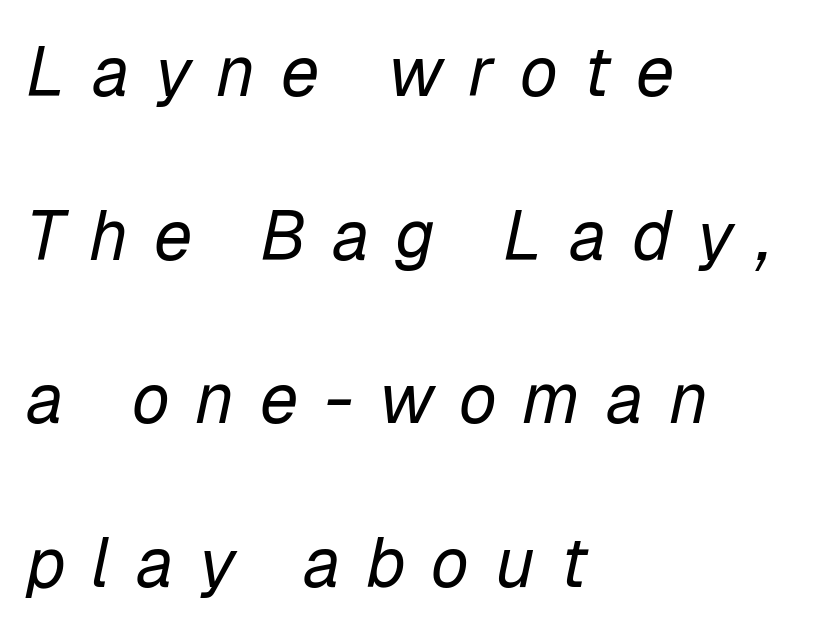
The image shows 69 px regular-weight type, italic (leaning right); set left-aligned, loose line spacing (2.37x), unusually wide letter spacing (+0.37 em), not underlined; low stroke contrast and a medium x-height.
